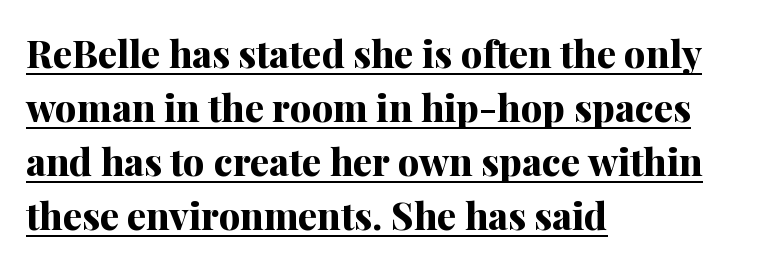
Q: Is the text bold? A: Yes.
Q: Is the text italic (slanted)? A: No, it is upright.
Q: Is the typeface a serif or a sans-serif typeface? A: Serif.
Q: Is the text underlined? A: Yes.
Q: How is the paragraph aligned? A: Left-aligned.
Q: Is the spacing between letters normal or unusually wide? A: Normal.
Q: Is the spacing between lines tight, normal or loose? A: Normal.
Q: Width (condensed, normal, or wide)? A: Normal.
Q: Stroke contrast? A: Medium.
Q: x-height? A: Medium.
Q: Monospaced? A: No.
